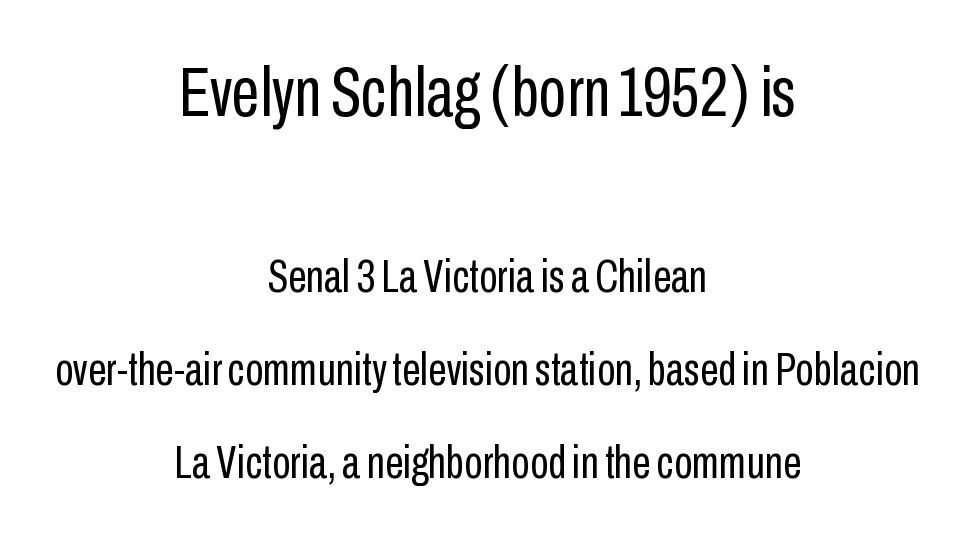
The lettering stays uniformly vertical, giving the passage a roman look. The rag falls on both sides of this text block equally. In terms of letterform style, serifs are entirely absent. Check the space under the baseline: it is left empty. Proportional: the letters do not fall into vertical columns. The passage shown begins with its larger block and ends with its smaller one.
